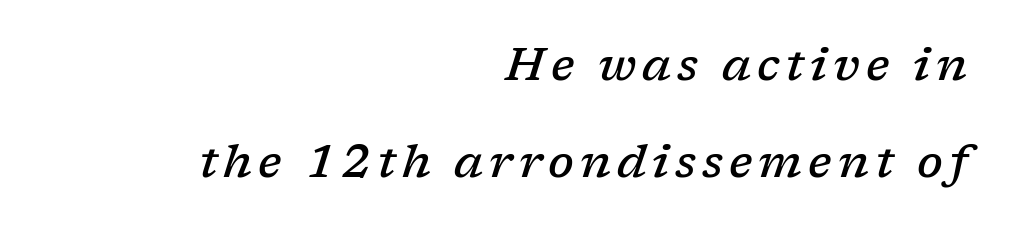
The image shows 46 px semibold serif type, italic (leaning right); set right-aligned, loose line spacing (2.1x), not underlined; low stroke contrast and a medium x-height.
